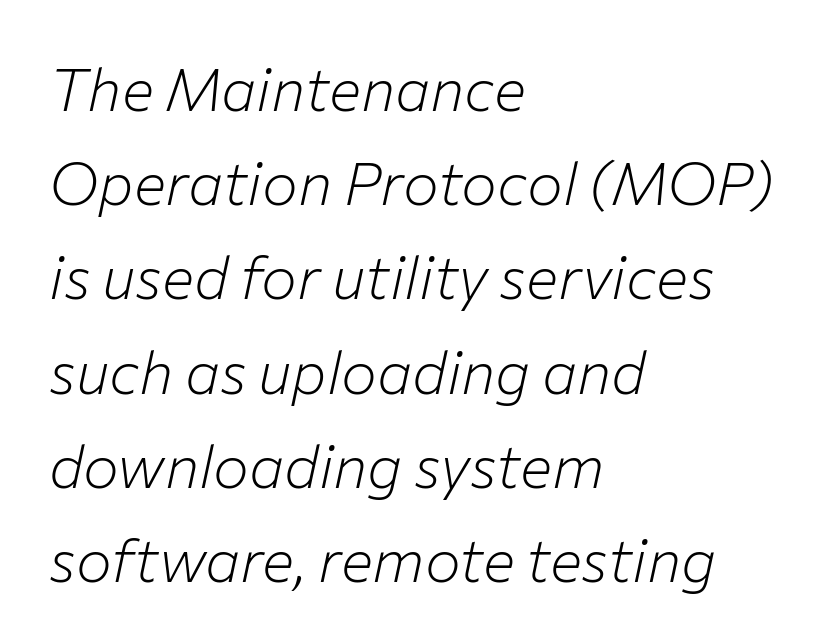
{"italic": "yes", "lean": "right", "slant_degrees": 12, "bold": "no", "weight": "light", "width": "normal", "stroke_contrast": "low", "x_height": "medium", "monospaced": "no", "underline": "no", "align": "left", "line_spacing": "normal", "line_spacing_ratio": 1.57, "letter_spacing": "normal", "letter_spacing_em": 0.0, "glyph_px": 60}
